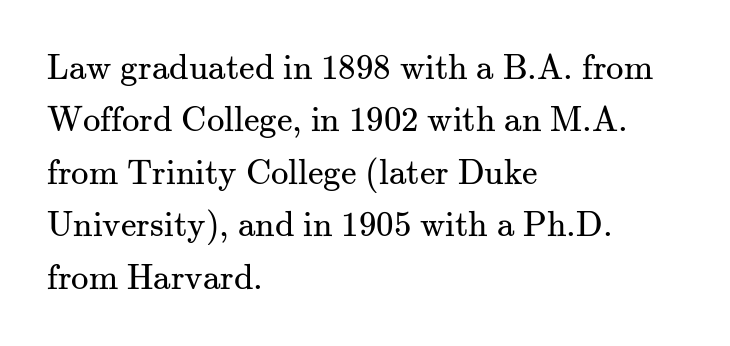
{"serif": "yes", "italic": "no", "bold": "no", "weight": "regular", "width": "normal", "stroke_contrast": "medium", "x_height": "small", "monospaced": "no", "underline": "no", "align": "left", "line_spacing": "normal", "line_spacing_ratio": 1.5, "letter_spacing": "normal", "letter_spacing_em": 0.0, "glyph_px": 35}
